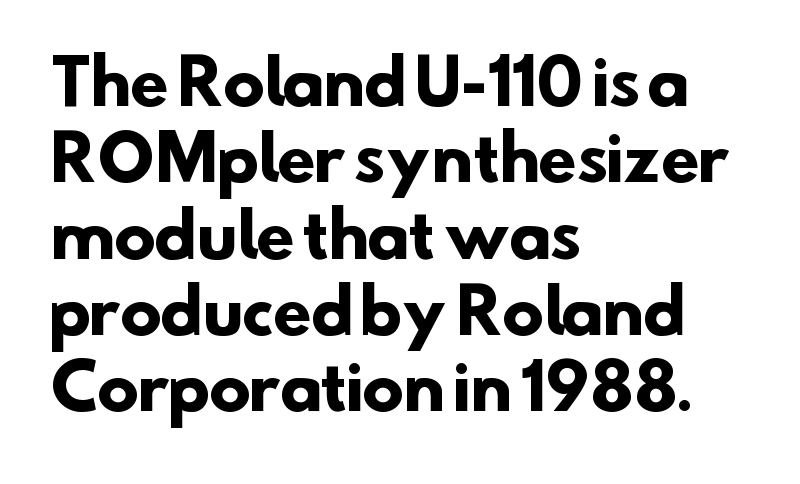
{"serif": "no", "bold": "yes", "weight": "heavy", "width": "normal", "stroke_contrast": "low", "x_height": "small", "monospaced": "no", "underline": "no", "align": "left", "line_spacing_ratio": 1.23, "letter_spacing": "normal", "letter_spacing_em": 0.0, "glyph_px": 62}
